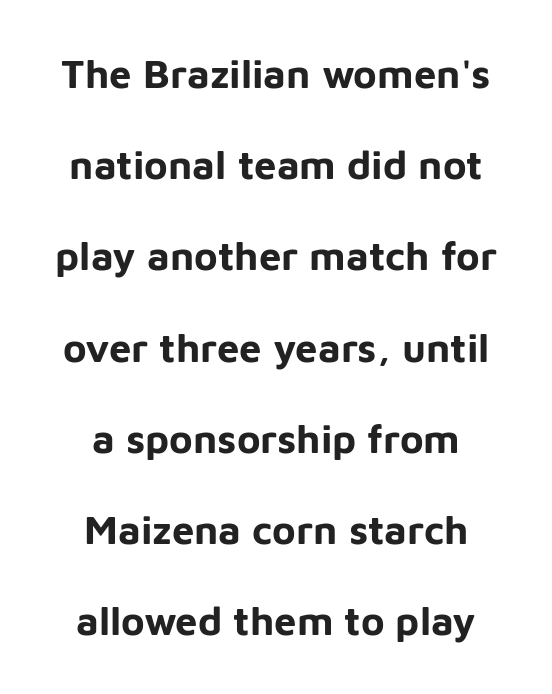
{"serif": "no", "italic": "no", "bold": "yes", "weight": "bold", "width": "normal", "stroke_contrast": "low", "x_height": "medium", "monospaced": "no", "underline": "no", "align": "center", "line_spacing": "loose", "line_spacing_ratio": 2.28, "letter_spacing": "normal", "letter_spacing_em": 0.0, "glyph_px": 40}
